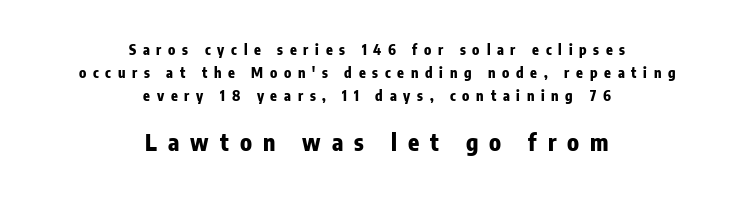
{"italic": "no", "bold": "yes", "underline": "no", "align": "center", "line_spacing": "normal", "line_spacing_ratio": 1.64, "letter_spacing": "wide", "letter_spacing_em": 0.48, "larger_block": "second", "size_ratio": 1.64, "glyph_px": 23}
